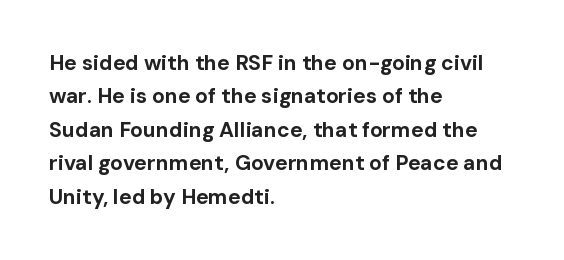
{"italic": "no", "bold": "yes", "underline": "no", "align": "left", "line_spacing": "normal", "line_spacing_ratio": 1.59, "letter_spacing": "normal", "letter_spacing_em": 0.0, "glyph_px": 21}
